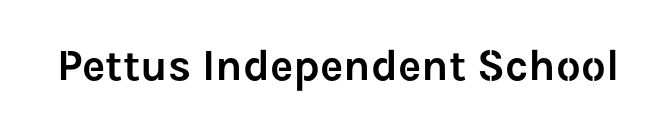
{"serif": "no", "italic": "no", "width": "normal", "stroke_contrast": "low", "x_height": "medium", "monospaced": "no", "underline": "no", "letter_spacing": "normal", "letter_spacing_em": 0.0, "glyph_px": 44}
